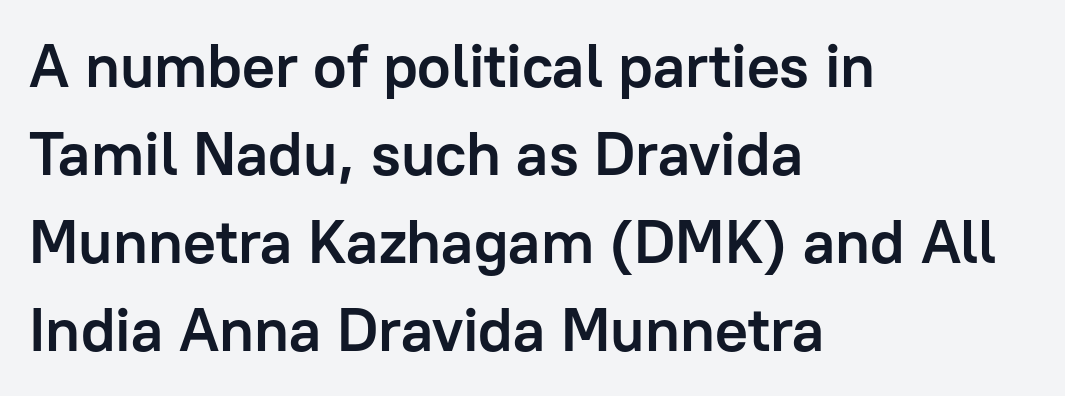
Q: Is the text bold? A: Yes.
Q: Is the text italic (slanted)? A: No, it is upright.
Q: Is the typeface a serif or a sans-serif typeface? A: Sans-serif.
Q: Is the text underlined? A: No.
Q: How is the paragraph aligned? A: Left-aligned.
Q: Is the spacing between letters normal or unusually wide? A: Normal.
Q: Is the spacing between lines tight, normal or loose? A: Normal.
Q: Width (condensed, normal, or wide)? A: Normal.
Q: Stroke contrast? A: Low.
Q: x-height? A: Medium.
Q: Monospaced? A: No.
